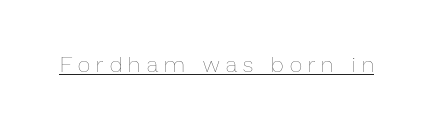
The image shows 22 px text type, upright; set unusually wide letter spacing (+0.29 em), underlined.
